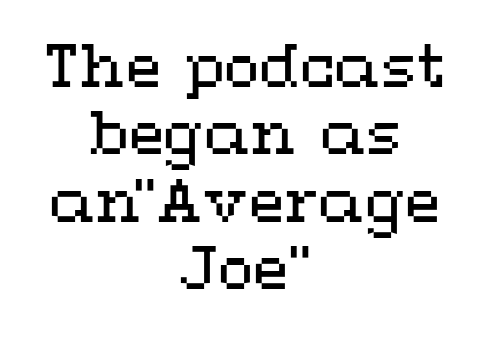
Q: Is the text bold? A: No.
Q: Is the text italic (slanted)? A: No, it is upright.
Q: Is the text underlined? A: No.
Q: How is the paragraph aligned? A: Centered.
Q: Is the spacing between letters normal or unusually wide? A: Normal.
Q: Width (condensed, normal, or wide)? A: Wide.
Q: Stroke contrast? A: Medium.
Q: x-height? A: Medium.
Q: Monospaced? A: No.
